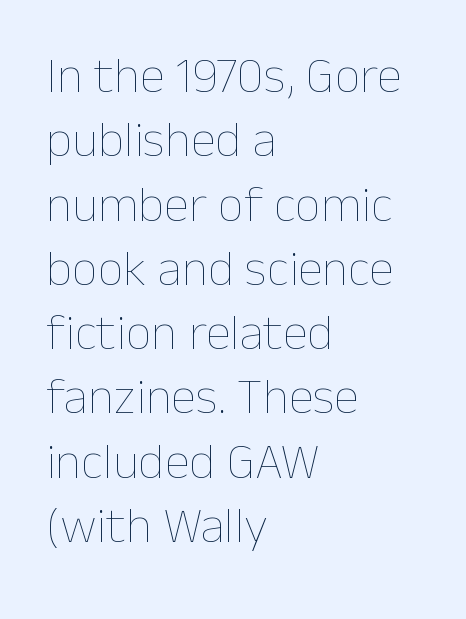
Q: Is the text bold? A: No.
Q: Is the text italic (slanted)? A: No, it is upright.
Q: Is the text underlined? A: No.
Q: How is the paragraph aligned? A: Left-aligned.
Q: Is the spacing between letters normal or unusually wide? A: Normal.
Q: Is the spacing between lines tight, normal or loose? A: Normal.
Q: Width (condensed, normal, or wide)? A: Normal.
Q: Stroke contrast? A: Low.
Q: x-height? A: Medium.
Q: Monospaced? A: No.
